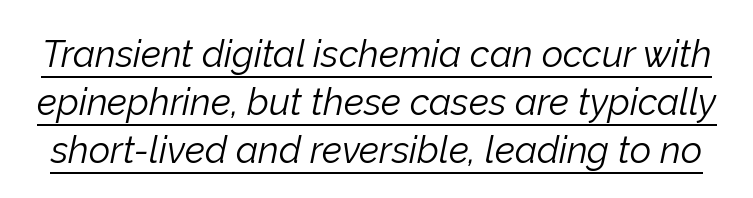
The image shows 37 px light type, italic (leaning right); set normal line spacing (1.3x), normal letter spacing, underlined; low stroke contrast and a medium x-height.
